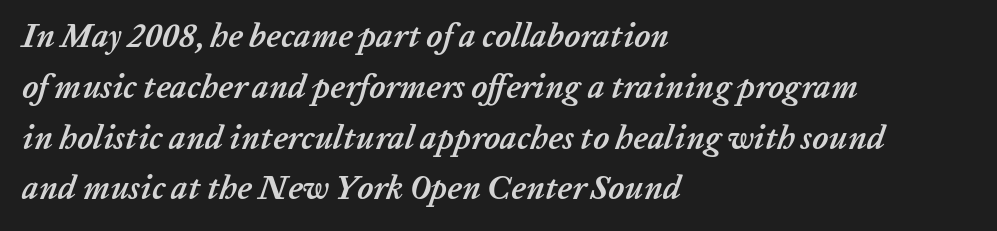
The image shows 33 px semibold type, italic (leaning right); set left-aligned, normal line spacing (1.54x), normal letter spacing, not underlined; low stroke contrast and a medium x-height.
